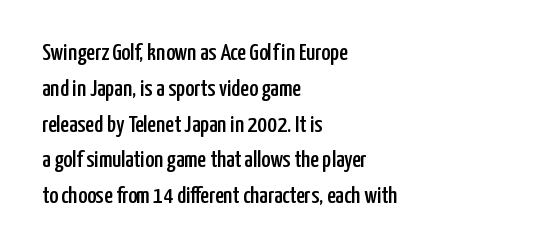
Q: Is the text italic (slanted)? A: No, it is upright.
Q: Is the text underlined? A: No.
Q: How is the paragraph aligned? A: Left-aligned.
Q: Is the spacing between letters normal or unusually wide? A: Normal.
Q: Is the spacing between lines tight, normal or loose? A: Normal.
